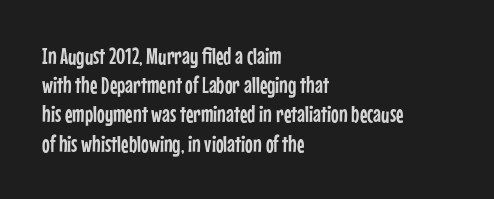
{"italic": "no", "underline": "no", "align": "left", "line_spacing": "normal", "line_spacing_ratio": 1.27, "letter_spacing": "normal", "letter_spacing_em": 0.0, "glyph_px": 23}
